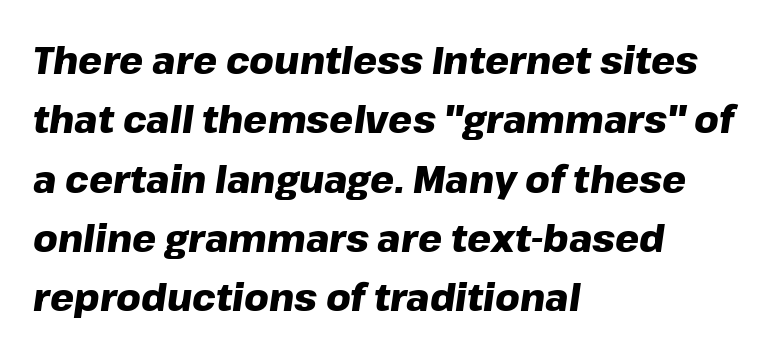
Glance below the letters and you will spot only blank space. Horizontal bands of white between lines are of average thickness. Does the copy run flush right? No — it runs flush left. Each letter keeps its own natural width here, so spacing adapts to shape. Short note: letters normally spaced. Looking at the ascenders, they clearly lean.
